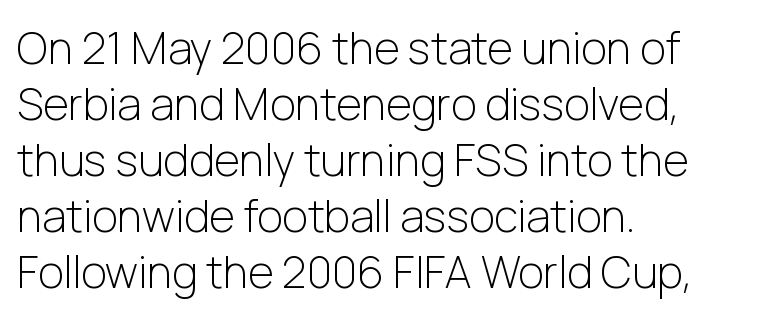
{"serif": "no", "italic": "no", "bold": "no", "weight": "light", "width": "normal", "stroke_contrast": "low", "x_height": "medium", "monospaced": "no", "underline": "no", "align": "left", "line_spacing": "normal", "line_spacing_ratio": 1.27, "letter_spacing": "normal", "letter_spacing_em": 0.0, "glyph_px": 44}
